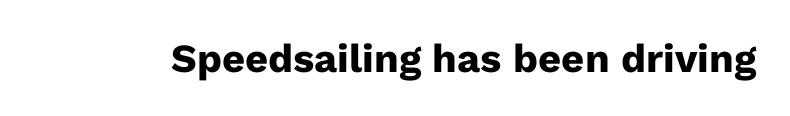
Q: Is the text bold? A: Yes.
Q: Is the text italic (slanted)? A: No, it is upright.
Q: Is the typeface a serif or a sans-serif typeface? A: Sans-serif.
Q: Is the text underlined? A: No.
Q: Is the spacing between letters normal or unusually wide? A: Normal.
Q: Width (condensed, normal, or wide)? A: Normal.
Q: Stroke contrast? A: Low.
Q: x-height? A: Medium.
Q: Monospaced? A: No.
